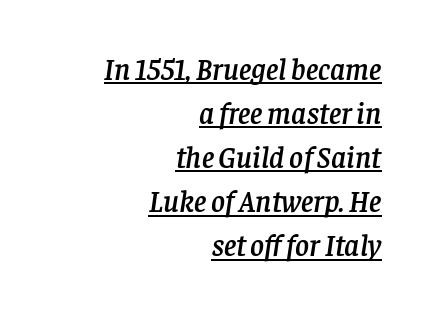
The image shows 30 px serif type, italic (leaning right); set right-aligned, normal line spacing (1.47x), normal letter spacing, underlined; low stroke contrast and a large x-height.
